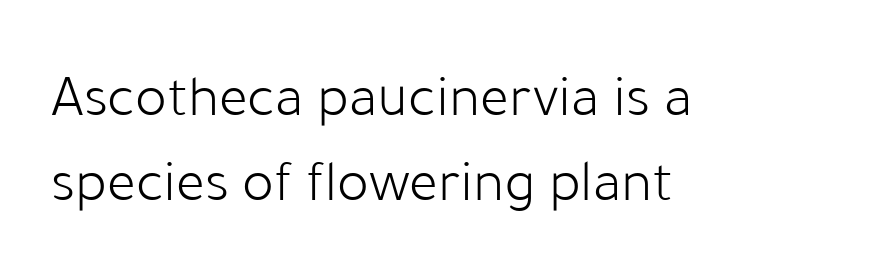
Does the lettering tilt? It doesn't — this is upright. A sans-serif font was chosen for this passage. Whoever set this chose a conventional vertical rhythm. Each letter keeps its own natural width here, so spacing adapts to shape. A typesetter would call this zero additional tracking. The baseline area is clear.
